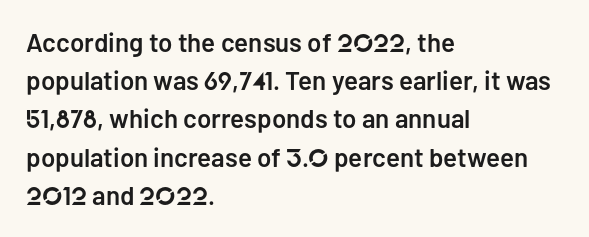
The image shows 26 px text type, upright; set left-aligned, normal line spacing (1.47x), normal letter spacing, not underlined.
